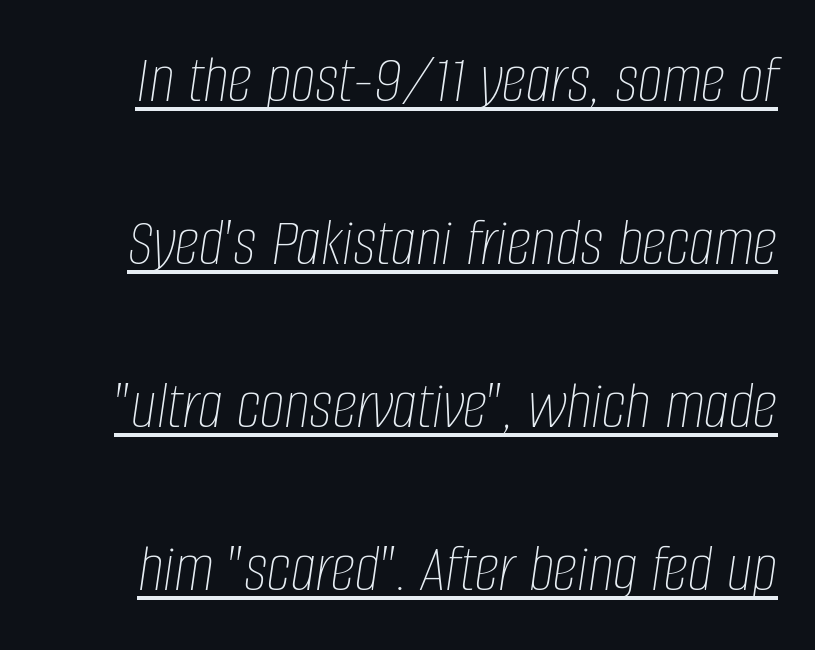
No extra tracking has been applied to these lines. Emphasis-style slanted type is in use. Each letter keeps its own natural width here, so spacing adapts to shape. Each line of the rendering has a horizontal stroke beneath the glyphs.
